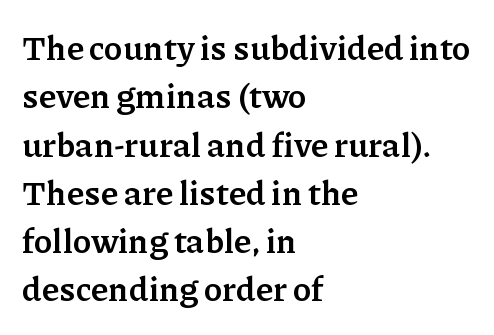
Line beginnings align vertically; line endings do not. A typesetter would mark this as roman, not italic. Clear beneath every line of the passage. As a designer I'd log this as weight 700, bold. The rendering uses natural spacing where letterforms have individual widths.
